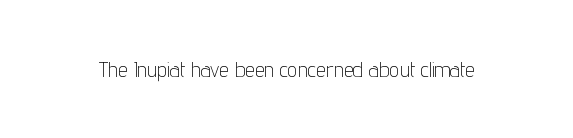
{"italic": "no", "bold": "no", "underline": "no", "letter_spacing": "normal", "letter_spacing_em": 0.0, "glyph_px": 22}
